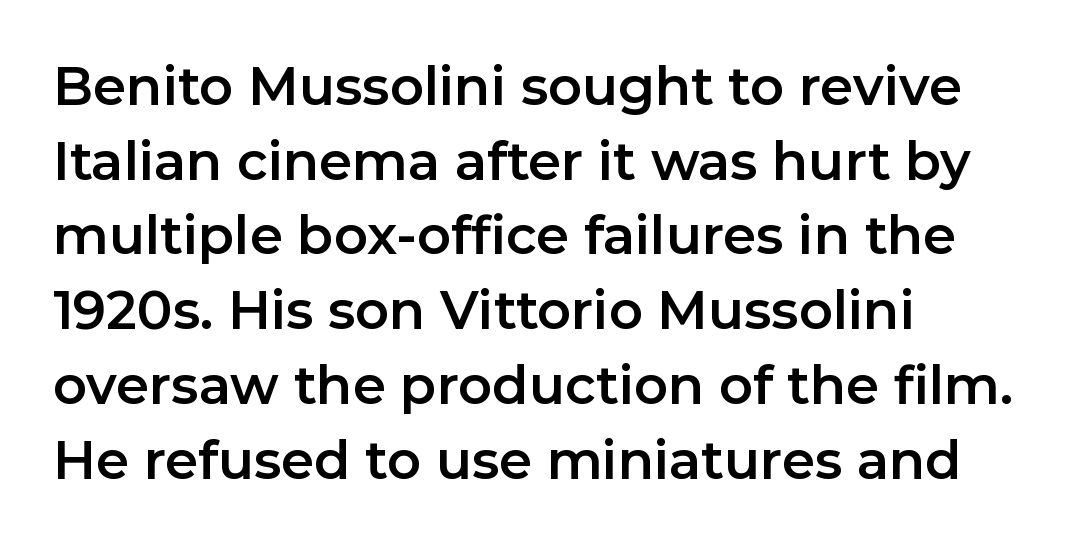
The image shows 53 px sans-serif type, upright; set left-aligned, normal line spacing (1.41x), normal letter spacing, not underlined; low stroke contrast and a medium x-height.
